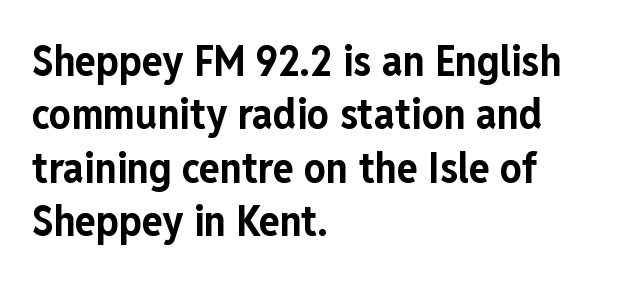
Q: Is the text bold? A: Yes.
Q: Is the text italic (slanted)? A: No, it is upright.
Q: Is the typeface a serif or a sans-serif typeface? A: Sans-serif.
Q: Is the text underlined? A: No.
Q: How is the paragraph aligned? A: Left-aligned.
Q: Is the spacing between letters normal or unusually wide? A: Normal.
Q: Width (condensed, normal, or wide)? A: Condensed.
Q: Stroke contrast? A: Low.
Q: x-height? A: Medium.
Q: Monospaced? A: No.
